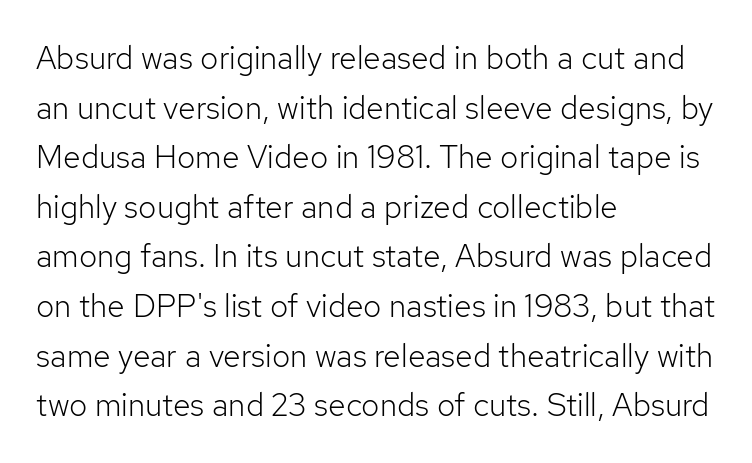
Q: Is the text bold? A: No.
Q: Is the text italic (slanted)? A: No, it is upright.
Q: Is the typeface a serif or a sans-serif typeface? A: Sans-serif.
Q: Is the text underlined? A: No.
Q: How is the paragraph aligned? A: Left-aligned.
Q: Is the spacing between letters normal or unusually wide? A: Normal.
Q: Is the spacing between lines tight, normal or loose? A: Normal.
Q: Width (condensed, normal, or wide)? A: Normal.
Q: Stroke contrast? A: Low.
Q: x-height? A: Medium.
Q: Monospaced? A: No.
